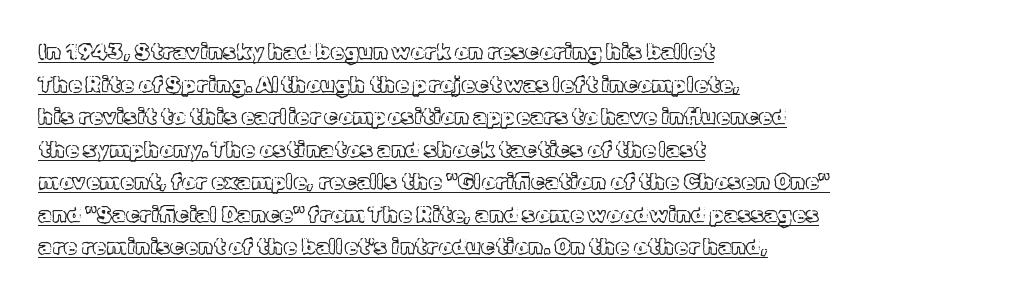
Q: Is the text italic (slanted)? A: No, it is upright.
Q: Is the text underlined? A: Yes.
Q: How is the paragraph aligned? A: Left-aligned.
Q: Is the spacing between letters normal or unusually wide? A: Normal.
Q: Is the spacing between lines tight, normal or loose? A: Normal.
